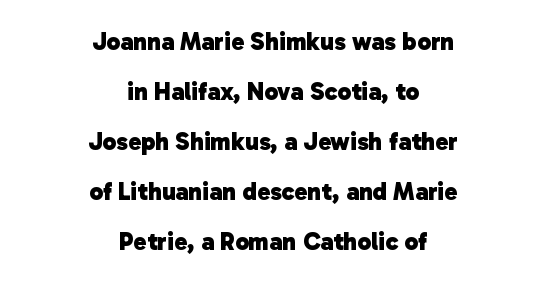
The passage shown is not underscored anywhere. Interline gaps are noticeably wide in this sample. Strong, thick strokes mark this as bold type. A student would call this center alignment; a typographer would say set centered. Look at the tracking — it's just the regular setting, nothing added.
